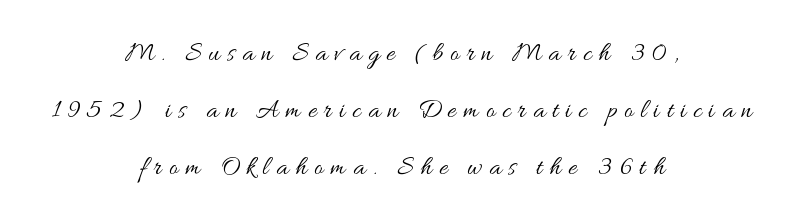
Q: Is the text bold? A: No.
Q: Is the text italic (slanted)? A: Yes.
Q: Is the text underlined? A: No.
Q: How is the paragraph aligned? A: Centered.
Q: Is the spacing between letters normal or unusually wide? A: Unusually wide.
Q: Is the spacing between lines tight, normal or loose? A: Loose.
